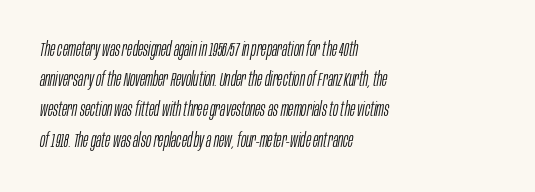
Q: Is the text bold? A: No.
Q: Is the text italic (slanted)? A: Yes, it leans right by about 10 degrees.
Q: Is the text underlined? A: No.
Q: How is the paragraph aligned? A: Left-aligned.
Q: Is the spacing between letters normal or unusually wide? A: Normal.
Q: Is the spacing between lines tight, normal or loose? A: Normal.
